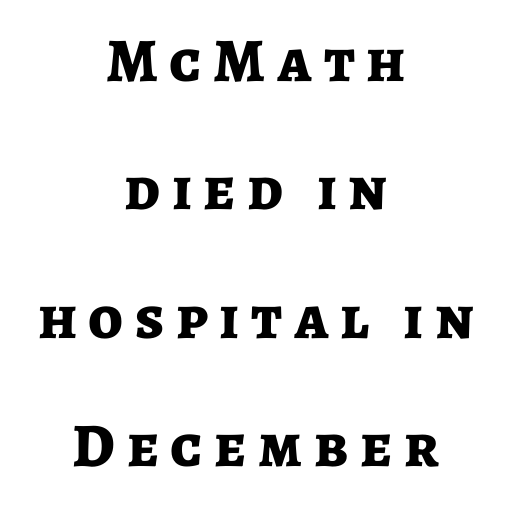
The glyphs have the mass of a bold cut. How would I describe the line gaps? Wide and relaxed. The rendering shows plain stroke endings on the letterforms — a sans-serif design. Type without underlining. The lettering stays uniformly vertical, giving the passage a roman look.
